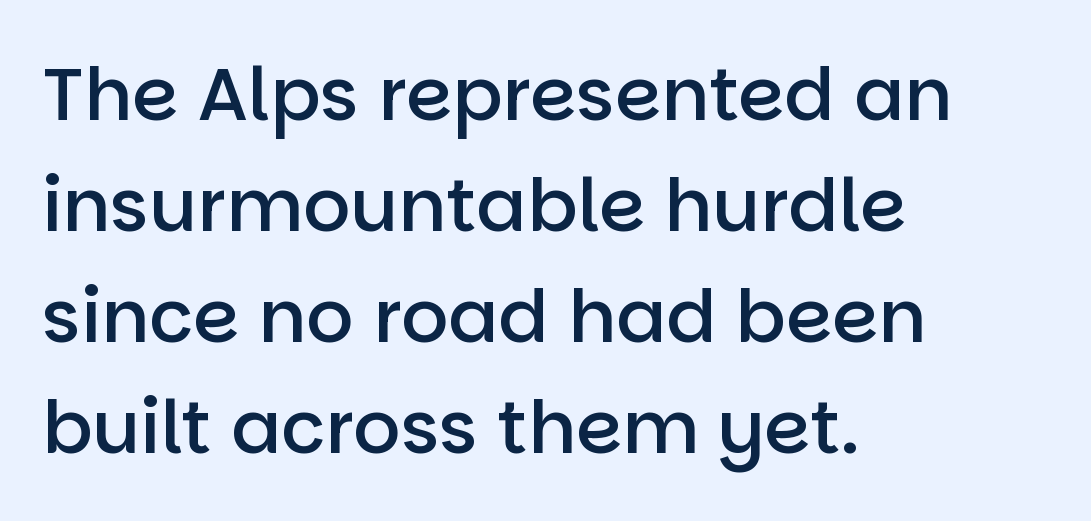
{"serif": "no", "italic": "no", "bold": "semi", "weight": "semibold", "width": "normal", "stroke_contrast": "low", "x_height": "large", "monospaced": "no", "underline": "no", "align": "left", "line_spacing": "normal", "line_spacing_ratio": 1.5, "letter_spacing": "normal", "letter_spacing_em": 0.0, "glyph_px": 74}
